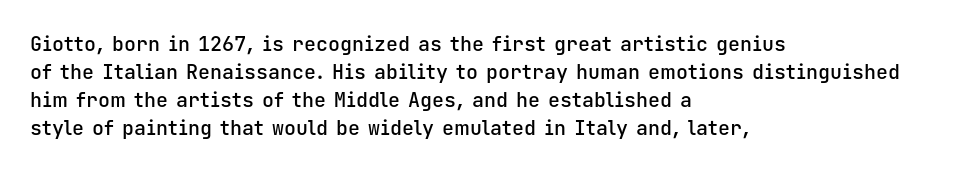
Designer's note — italics off, roman on. How are the letters spaced? Ordinarily, with no added tracking. Heft: intermediate — a semibold. Horizontal bands of white between lines are of average thickness. The typesetter chose a ragged-right arrangement here. Beneath every word, the page is bare.
